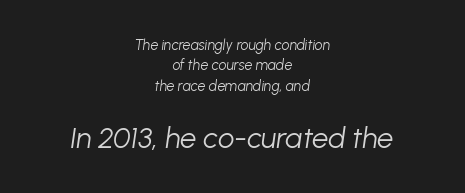
Q: Is the text bold? A: No.
Q: Is the text italic (slanted)? A: Yes, it leans right by about 8 degrees.
Q: Is the text underlined? A: No.
Q: How is the paragraph aligned? A: Centered.
Q: Is the spacing between letters normal or unusually wide? A: Normal.
Q: Is the spacing between lines tight, normal or loose? A: Normal.
Q: Which block of text is set in a larger size, the first (top) or the second (bottom)? A: The second (bottom) one.
Q: Width (condensed, normal, or wide)? A: Normal.
Q: Stroke contrast? A: Low.
Q: x-height? A: Medium.
Q: Monospaced? A: No.
